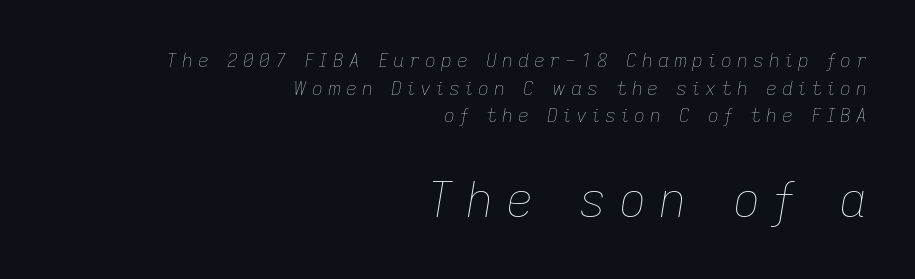
The image shows 48 px thin type, italic (leaning right); set right-aligned, normal line spacing (1.46x), unusually wide letter spacing (+0.26 em), not underlined; the second (bottom) block is 2.53x larger; low stroke contrast and a medium x-height.
